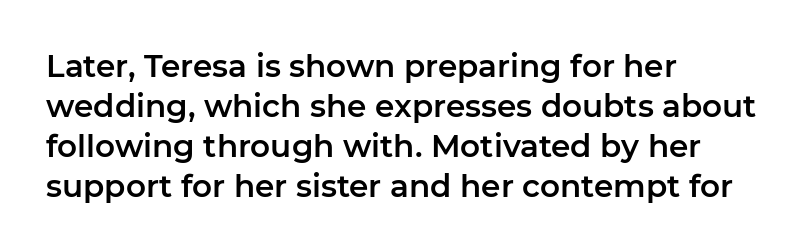
Ordinary non-slanted type is in use. Check under the words: just untouched page. Which margin do the lines hug? The left one — the right edge is uneven. A typesetter would call this zero additional tracking. The lines sit at an ordinary, default distance from one another. Each letter keeps its own natural width here, so spacing adapts to shape.
